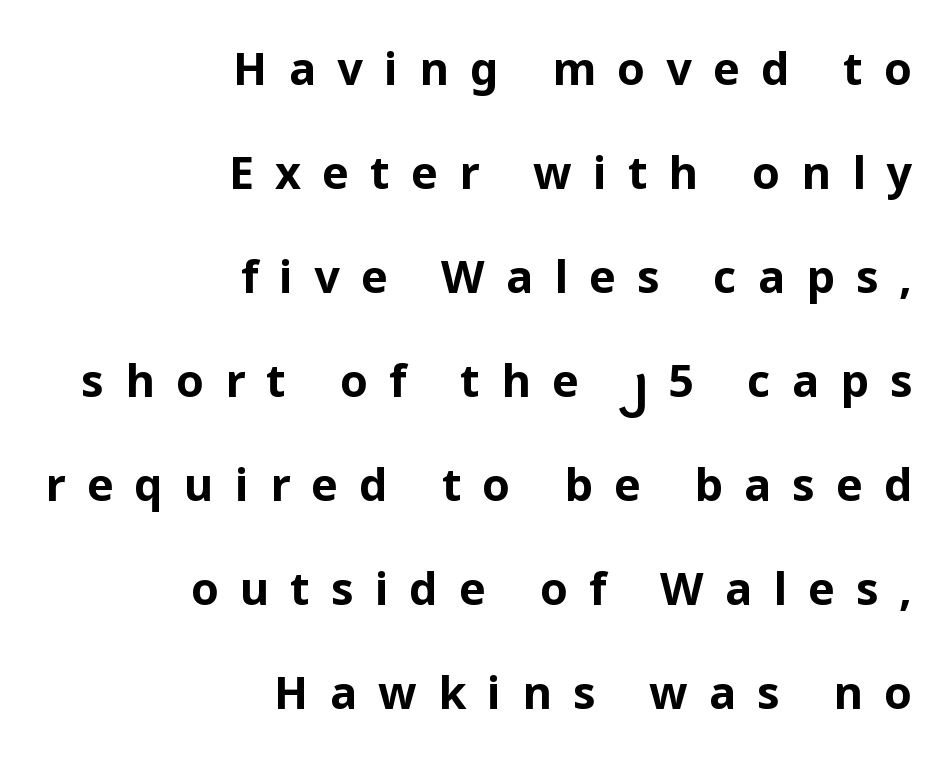
The letters stand straight up with perfectly vertical stems. The glyphs have the mass of a bold cut. Note: no serifs on the glyphs. Every row of glyphs terminates at an identical x-position on the right.
